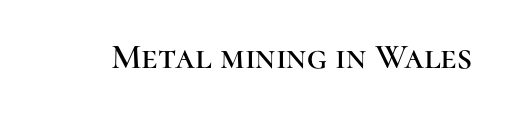
{"serif": "yes", "italic": "no", "width": "normal", "stroke_contrast": "high", "x_height": "medium", "monospaced": "no", "underline": "no", "letter_spacing": "normal", "letter_spacing_em": 0.0, "glyph_px": 36}
